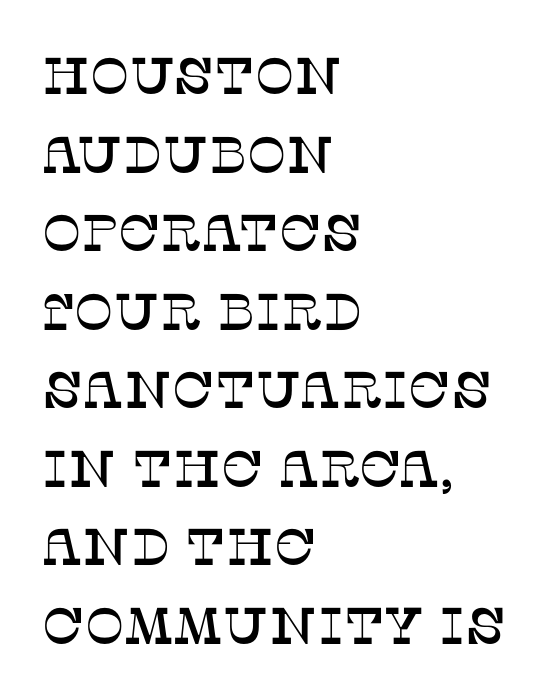
The image shows 52 px serif type, upright; set left-aligned, normal line spacing (1.51x), normal letter spacing, not underlined; low stroke contrast and a large x-height.
